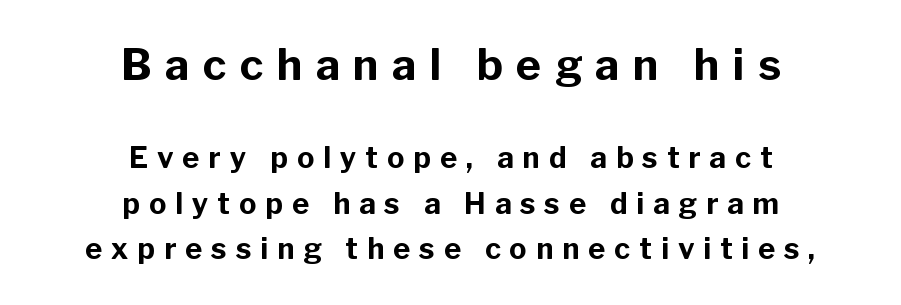
These lines are rendered in a variable-pitch font. Compare the two chunks: the upper has the greater cap height. Observe the wide spacing: letters keep a clear distance from each other. The typesetter chose a symmetrical, centered arrangement here.
